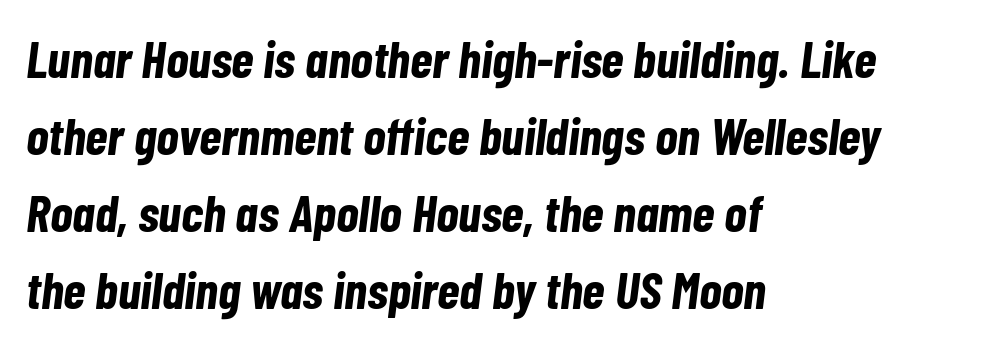
Standard letterfit; no display-style spreading of the glyphs. These lines are rendered in a variable-pitch font. Alignment: flush left. You can tell it's italic because the verticals aren't actually vertical. Underlining? Definitely not there. A full-strength bold gives these letters their thick strokes.
